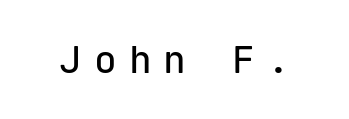
Q: Is the text italic (slanted)? A: No, it is upright.
Q: Is the typeface a serif or a sans-serif typeface? A: Sans-serif.
Q: Is the text underlined? A: No.
Q: Is the spacing between letters normal or unusually wide? A: Unusually wide.
Q: Width (condensed, normal, or wide)? A: Normal.
Q: Stroke contrast? A: Low.
Q: x-height? A: Medium.
Q: Monospaced? A: Yes.
